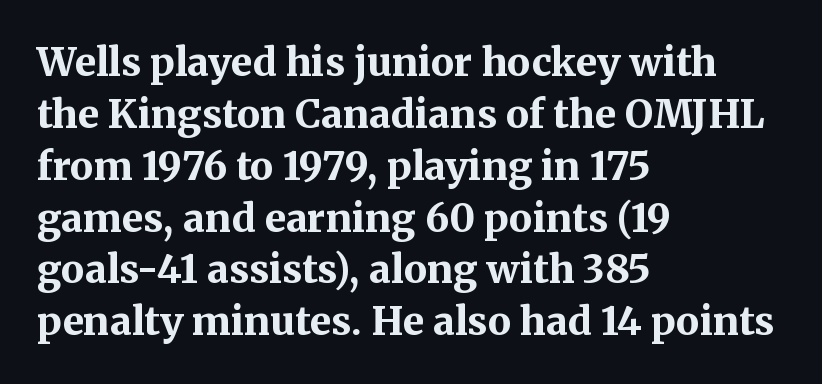
Q: Is the text bold? A: Yes.
Q: Is the text italic (slanted)? A: No, it is upright.
Q: Is the typeface a serif or a sans-serif typeface? A: Serif.
Q: Is the text underlined? A: No.
Q: How is the paragraph aligned? A: Left-aligned.
Q: Is the spacing between letters normal or unusually wide? A: Normal.
Q: Is the spacing between lines tight, normal or loose? A: Normal.
Q: Width (condensed, normal, or wide)? A: Normal.
Q: Stroke contrast? A: Medium.
Q: x-height? A: Medium.
Q: Monospaced? A: No.
